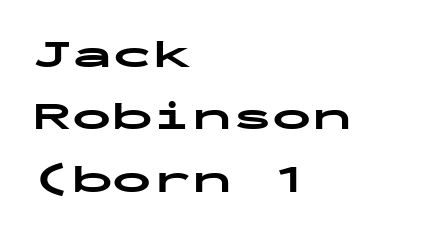
Q: Is the text bold? A: Yes.
Q: Is the text italic (slanted)? A: No, it is upright.
Q: Is the typeface a serif or a sans-serif typeface? A: Sans-serif.
Q: Is the text underlined? A: No.
Q: How is the paragraph aligned? A: Left-aligned.
Q: Is the spacing between letters normal or unusually wide? A: Normal.
Q: Is the spacing between lines tight, normal or loose? A: Normal.
Q: Width (condensed, normal, or wide)? A: Wide.
Q: Stroke contrast? A: Low.
Q: x-height? A: Medium.
Q: Monospaced? A: Yes.
